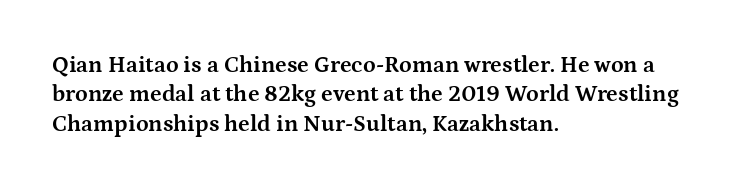
Q: Is the text bold? A: Yes.
Q: Is the text italic (slanted)? A: No, it is upright.
Q: Is the text underlined? A: No.
Q: How is the paragraph aligned? A: Left-aligned.
Q: Is the spacing between letters normal or unusually wide? A: Normal.
Q: Is the spacing between lines tight, normal or loose? A: Normal.
